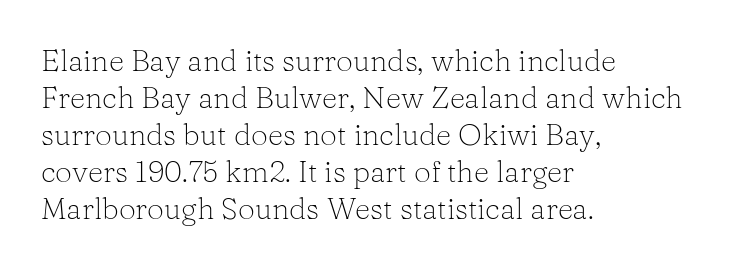
{"serif": "yes", "italic": "no", "bold": "no", "weight": "light", "width": "normal", "stroke_contrast": "low", "x_height": "medium", "monospaced": "no", "underline": "no", "align": "left", "line_spacing_ratio": 1.23, "letter_spacing": "normal", "letter_spacing_em": 0.0, "glyph_px": 30}
